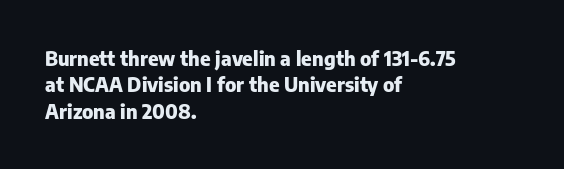
{"italic": "no", "bold": "yes", "underline": "no", "align": "left", "line_spacing": "normal", "line_spacing_ratio": 1.32, "letter_spacing": "normal", "letter_spacing_em": 0.0, "glyph_px": 20}
